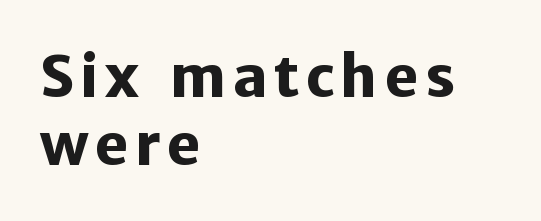
Q: Is the text bold? A: Yes.
Q: Is the text italic (slanted)? A: No, it is upright.
Q: Is the typeface a serif or a sans-serif typeface? A: Sans-serif.
Q: Is the text underlined? A: No.
Q: How is the paragraph aligned? A: Left-aligned.
Q: Width (condensed, normal, or wide)? A: Normal.
Q: Stroke contrast? A: Low.
Q: x-height? A: Medium.
Q: Monospaced? A: No.
